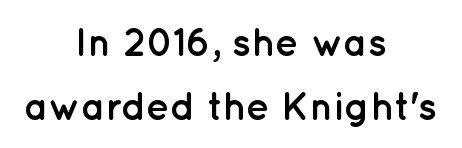
Spacing verdict: proportional, widths tailored to each character. Note: no serifs on the glyphs. You could call the tracking neutral — neither tight nor loose. Beneath every word, the page is bare. Compared with typical paragraphs, the rows here are spaced about the same. The typography opts for an upright posture over an oblique one.
